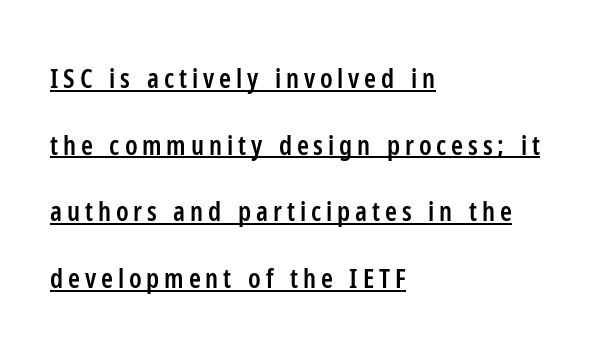
Q: Is the text bold? A: Semi-bold.
Q: Is the text italic (slanted)? A: No, it is upright.
Q: Is the text underlined? A: Yes.
Q: How is the paragraph aligned? A: Left-aligned.
Q: Is the spacing between lines tight, normal or loose? A: Loose.
